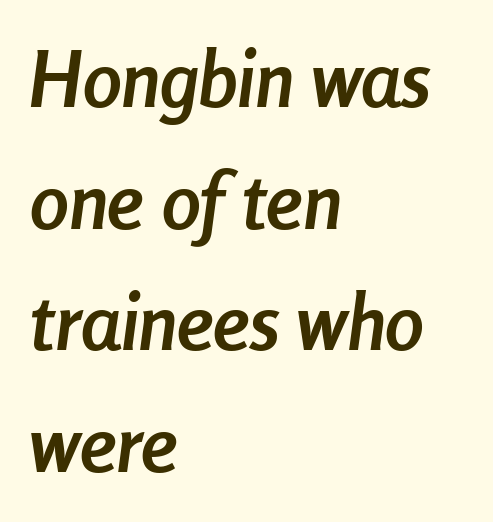
{"italic": "yes", "lean": "right", "slant_degrees": 8, "bold": "yes", "weight": "semibold", "width": "condensed", "stroke_contrast": "low", "x_height": "medium", "monospaced": "no", "underline": "no", "align": "left", "line_spacing": "normal", "line_spacing_ratio": 1.56, "letter_spacing": "normal", "letter_spacing_em": 0.0, "glyph_px": 78}
